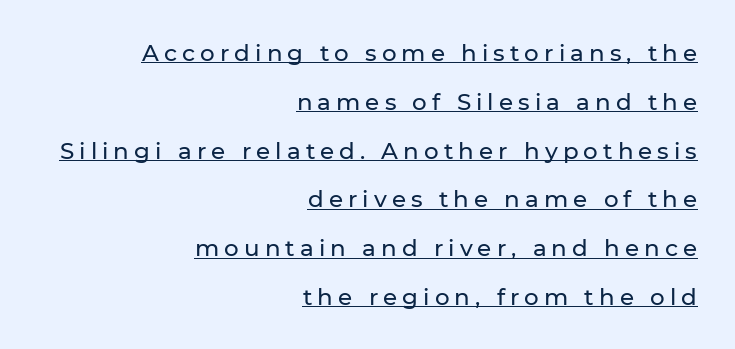
Students, observe the line beneath the letters — that is underlining. The passage shown has open, widely tracked lettering throughout. Upright lettering throughout. Right-aligned paragraph, ragged on the left. What's the leading like? Stretched, with rows far apart.
